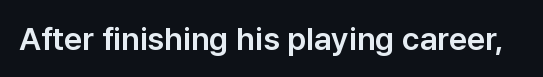
The image shows 32 px sans-serif type, upright; set normal letter spacing, not underlined; low stroke contrast and a medium x-height.
